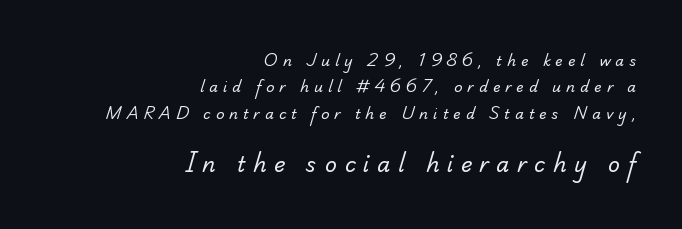
{"bold": "no", "underline": "no", "align": "right", "line_spacing_ratio": 1.88, "letter_spacing": "wide", "letter_spacing_em": 0.36, "larger_block": "second", "size_ratio": 1.5, "glyph_px": 21}
